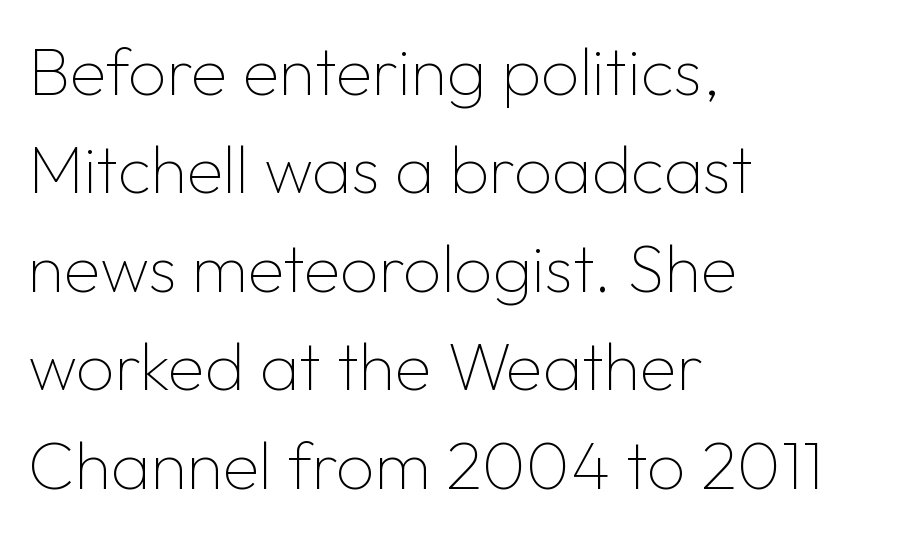
{"serif": "no", "italic": "no", "bold": "no", "weight": "thin", "width": "normal", "stroke_contrast": "low", "x_height": "medium", "monospaced": "no", "underline": "no", "align": "left", "line_spacing": "normal", "line_spacing_ratio": 1.47, "letter_spacing": "normal", "letter_spacing_em": 0.0, "glyph_px": 67}
